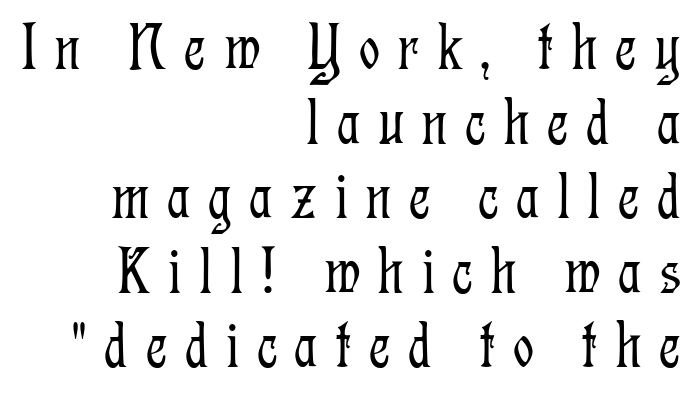
{"serif": "yes", "italic": "no", "bold": "no", "weight": "light", "width": "condensed", "stroke_contrast": "low", "x_height": "medium", "monospaced": "no", "underline": "no", "align": "right", "line_spacing": "tight", "line_spacing_ratio": 1.13, "letter_spacing": "wide", "letter_spacing_em": 0.26, "glyph_px": 66}
